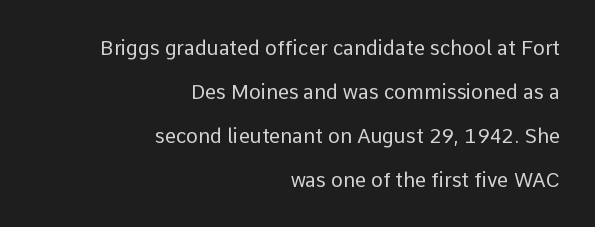
The image shows 20 px text type, upright; set right-aligned, loose line spacing (2.2x), normal letter spacing, not underlined.
